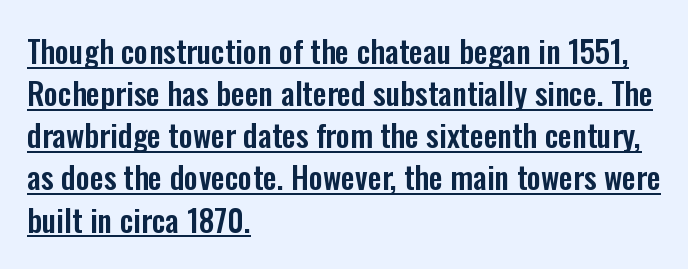
This block has exactly the height ordinary leading produces. Looks like regular typesetting: each glyph gets only the width it needs. Between one letter and the next there's only the usual sliver of space. The type family on display is of the sans-serif kind.
